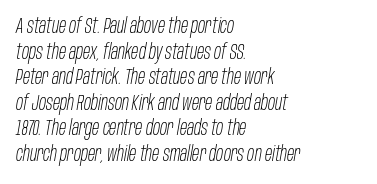
Emphasis-style slanted type is in use. How are the letters spaced? Ordinarily, with no added tracking. One-word summary of the alignment: left. The weight tops out at a normal text grade. This rendering features lettering with no underline.
